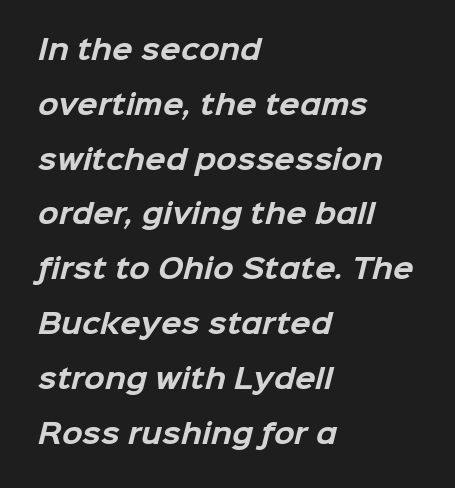
The image shows 27 px bold type; set left-aligned, loose line spacing (2.03x), normal letter spacing, not underlined.
